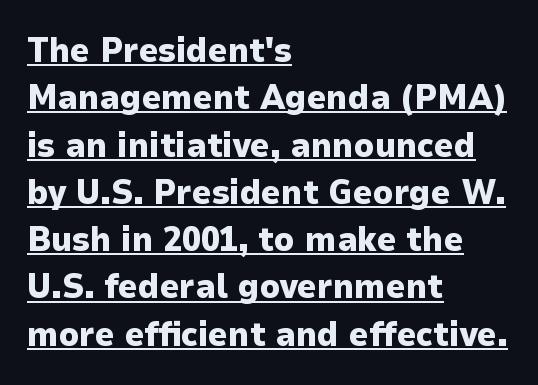
The image shows 34 px heavy sans-serif type, upright; set left-aligned, normal line spacing (1.39x), normal letter spacing, underlined; low stroke contrast and a medium x-height.
